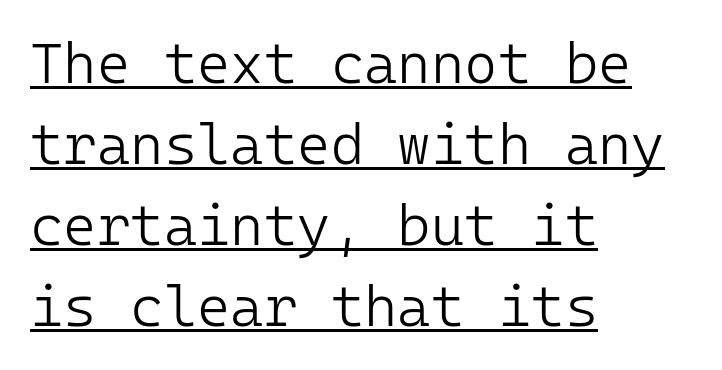
Q: Is the text bold? A: No.
Q: Is the text italic (slanted)? A: No, it is upright.
Q: Is the typeface a serif or a sans-serif typeface? A: Sans-serif.
Q: Is the text underlined? A: Yes.
Q: How is the paragraph aligned? A: Left-aligned.
Q: Is the spacing between letters normal or unusually wide? A: Normal.
Q: Is the spacing between lines tight, normal or loose? A: Normal.
Q: Width (condensed, normal, or wide)? A: Normal.
Q: Stroke contrast? A: Low.
Q: x-height? A: Medium.
Q: Monospaced? A: Yes.
